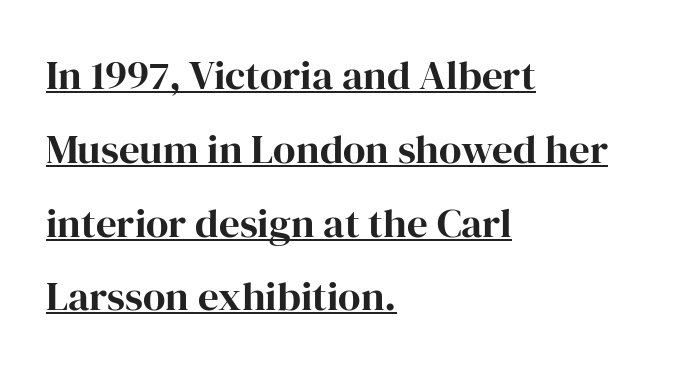
Nothing unusual about the tracking: characters are spaced as the font intends. This is serif lettering, the kind often seen in printed books. The typography opts for an upright posture over an oblique one. Note the varied advance widths — an 'i' is clearly narrower than an 'm'. This is heavy type, rendered in bold.
